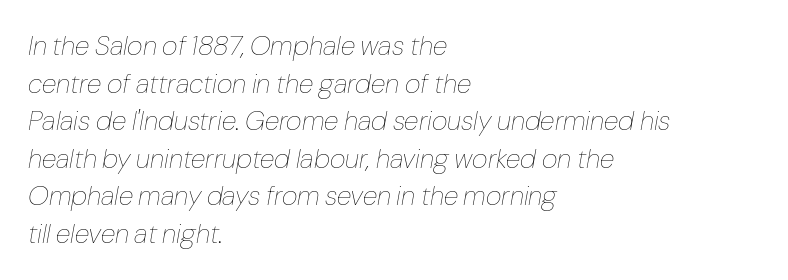
Visually the block forms a straight wall on the left and a jagged coastline on the right. The space beneath each line is pristine and unruled. Nothing unusual about the tracking: characters are spaced as the font intends. Caption: face not bold, strokes unweighted. There's an unmistakable incline to the writing here. Regarding leading, the lines here are spaced in the standard way.
